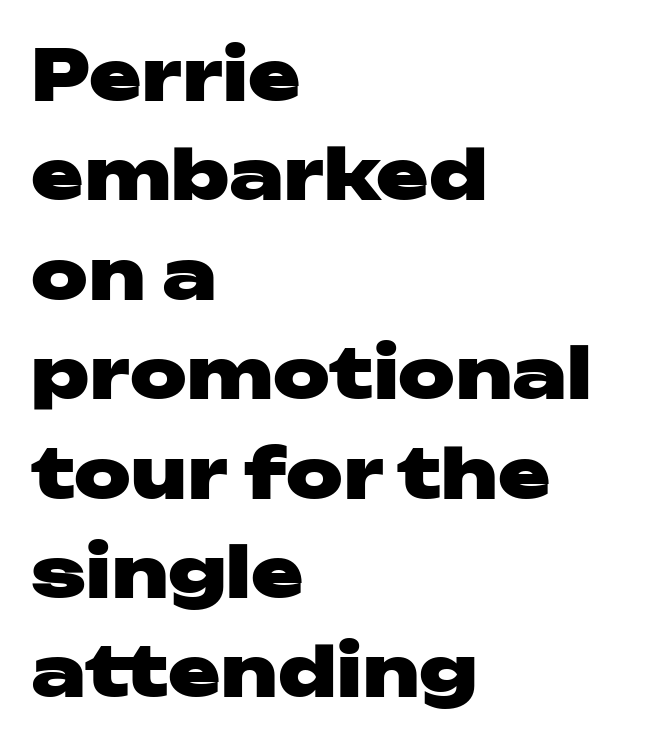
{"serif": "no", "italic": "no", "bold": "yes", "weight": "heavy", "width": "wide", "stroke_contrast": "low", "x_height": "medium", "monospaced": "no", "underline": "no", "align": "left", "line_spacing": "normal", "line_spacing_ratio": 1.42, "letter_spacing": "normal", "letter_spacing_em": 0.0, "glyph_px": 70}
